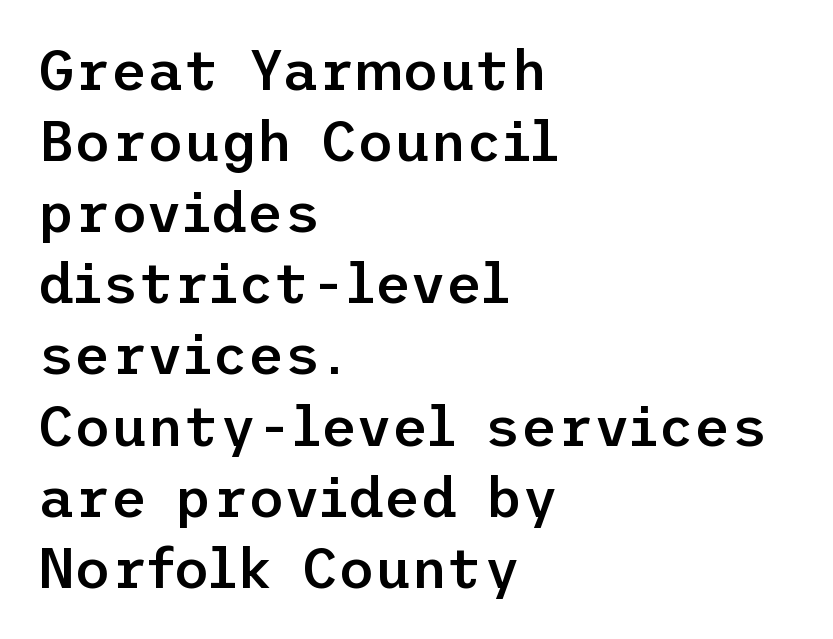
The image shows 56 px semibold sans-serif type, upright; set left-aligned, normal line spacing (1.27x), normal letter spacing, not underlined; low stroke contrast and a medium x-height.
